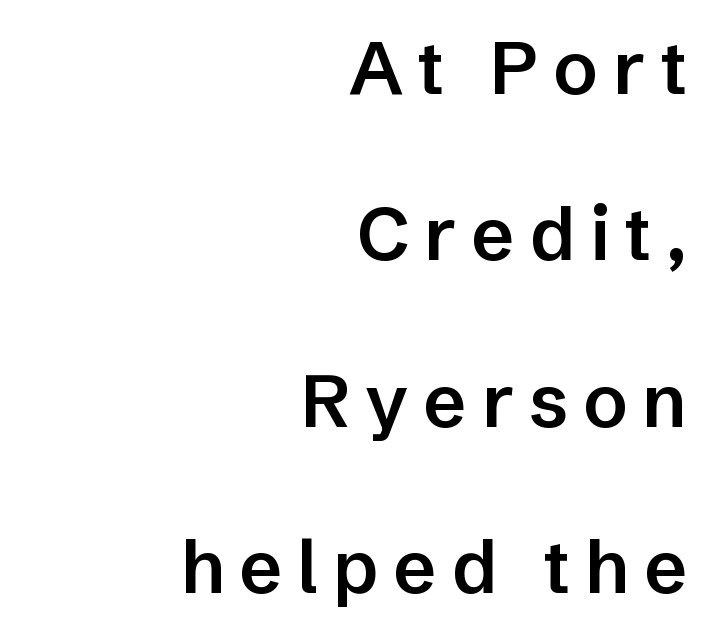
The passage shown is typed in a proportional face where columns would drift. The strip under each line holds only bare page. This sample trades compactness for vertical openness between lines. The tracking reads as deliberately expanded to a designer's eye.
